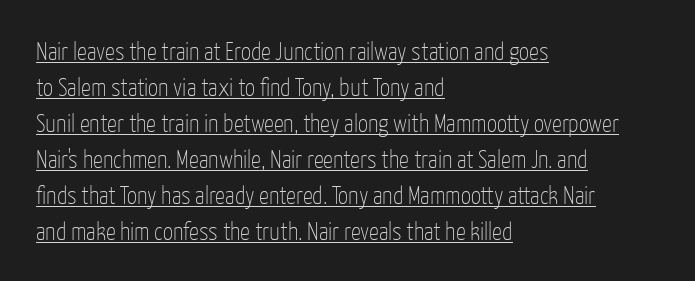
Think standard paragraph weight, or any step lighter than that. Does a line run under the words? Yes, clearly. Observe the ordinary spacing: letters are neighbours, not strangers. Which margin do the lines hug? The left one — the right edge is uneven. The letters stand upright; this is a roman face.
